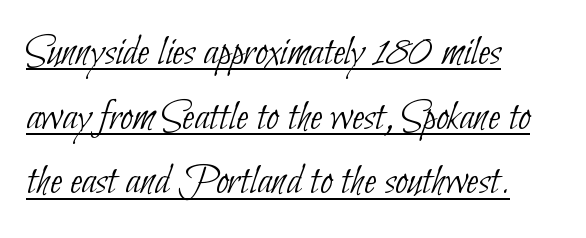
Tracking here is standard; glyphs follow each other at the usual distance. A rule runs beneath these lines of type. This rendering employs a face without finishing strokes, i.e., a sans-serif. The characters are drawn with everyday or finer stroke widths.
